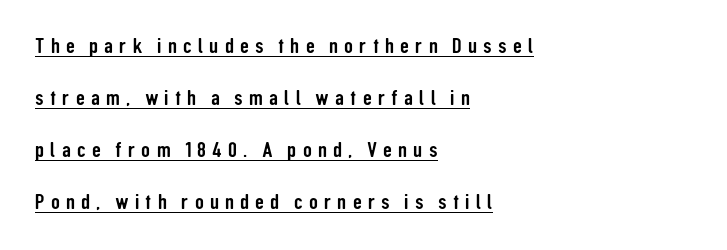
{"italic": "no", "underline": "yes", "align": "left", "line_spacing": "loose", "line_spacing_ratio": 2.37, "letter_spacing": "wide", "letter_spacing_em": 0.28, "glyph_px": 22}
